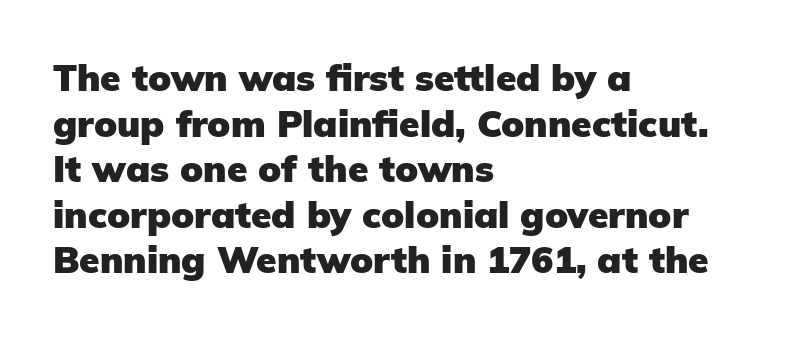
Q: Is the text bold? A: Yes.
Q: Is the text italic (slanted)? A: No, it is upright.
Q: Is the typeface a serif or a sans-serif typeface? A: Sans-serif.
Q: Is the text underlined? A: No.
Q: How is the paragraph aligned? A: Left-aligned.
Q: Is the spacing between letters normal or unusually wide? A: Normal.
Q: Width (condensed, normal, or wide)? A: Normal.
Q: Stroke contrast? A: Low.
Q: x-height? A: Medium.
Q: Monospaced? A: No.
